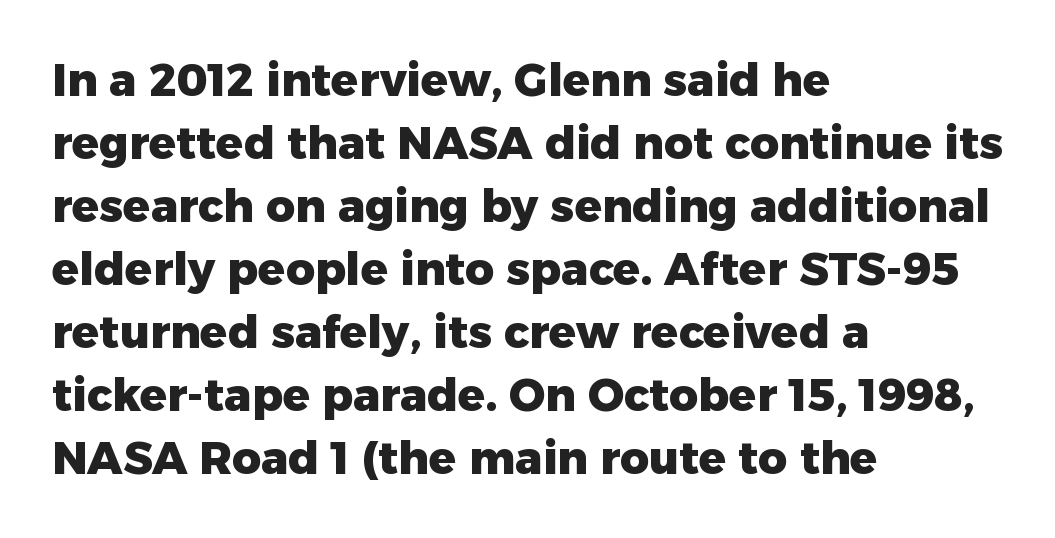
Do the characters align in a grid? No, the font is proportional. A bare baseline throughout the passage. The vertical gap from one line to the next is medium. Does the weight exceed regular? Yes, all the way to bold. Notice how the stems are strictly vertical — no italics here. In terms of letterform style, serifs are entirely absent.
